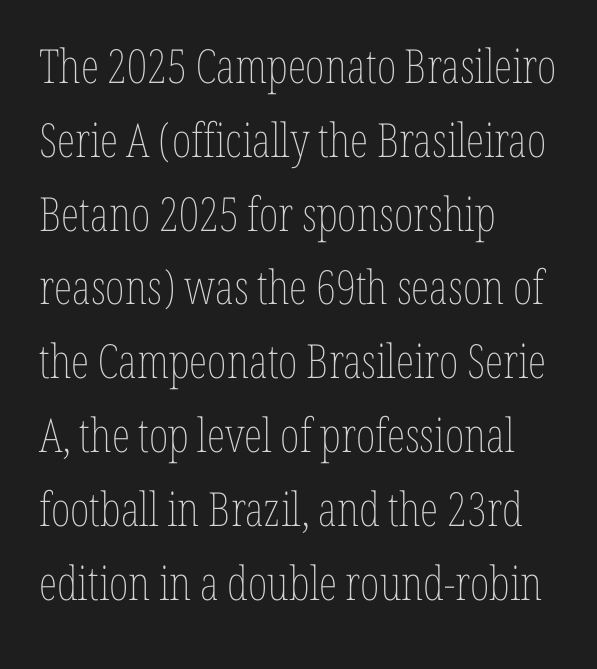
Q: Is the text bold? A: No.
Q: Is the text italic (slanted)? A: No, it is upright.
Q: Is the text underlined? A: No.
Q: How is the paragraph aligned? A: Left-aligned.
Q: Is the spacing between letters normal or unusually wide? A: Normal.
Q: Is the spacing between lines tight, normal or loose? A: Normal.
Q: Width (condensed, normal, or wide)? A: Condensed.
Q: Stroke contrast? A: Low.
Q: x-height? A: Medium.
Q: Monospaced? A: No.
